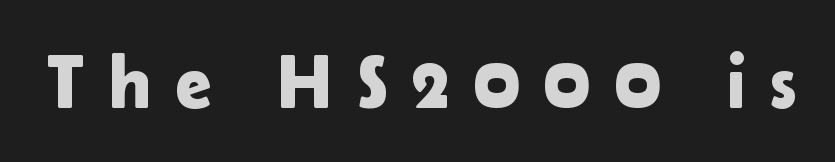
Q: Is the text italic (slanted)? A: No, it is upright.
Q: Is the typeface a serif or a sans-serif typeface? A: Sans-serif.
Q: Is the text underlined? A: No.
Q: Is the spacing between letters normal or unusually wide? A: Unusually wide.
Q: Width (condensed, normal, or wide)? A: Normal.
Q: Stroke contrast? A: Low.
Q: x-height? A: Medium.
Q: Monospaced? A: No.
